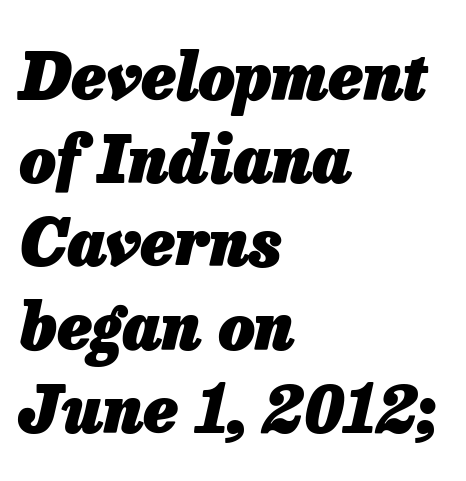
The passage shown is typed in a proportional face where columns would drift. Posture: slanted. If you drew a ruler down the left edge, every line would touch it. The font is running at its bold setting.
